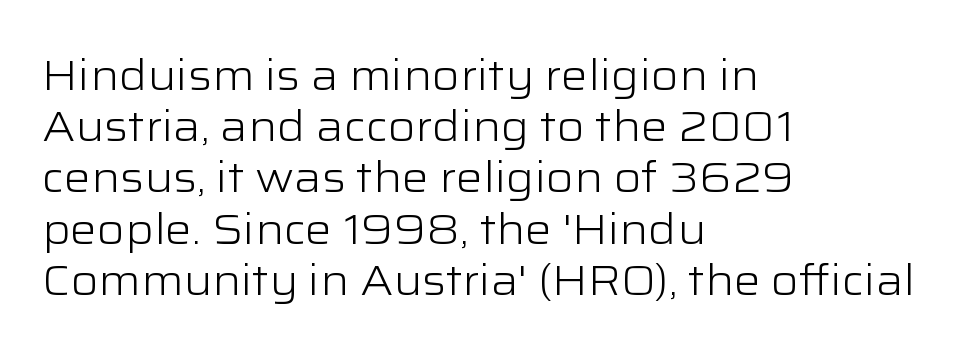
The rendering anchors every line to the left-hand side. The designer went with a sans here, leaving each stem footless. The face used here is proportionally spaced, like ordinary book or web type. Tracking value appears to be zero — textbook default spacing.
